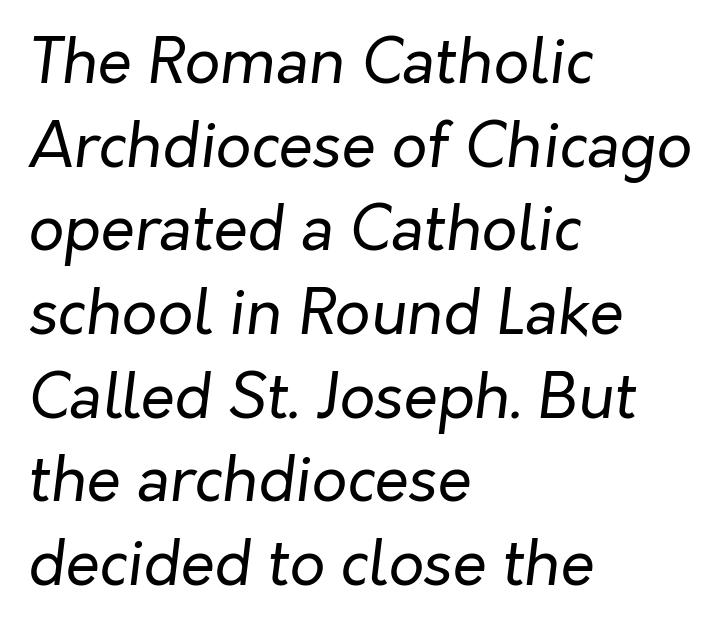
The image shows 62 px regular-weight type, italic (leaning right); set left-aligned, normal line spacing (1.35x), normal letter spacing, not underlined; low stroke contrast and a medium x-height.
